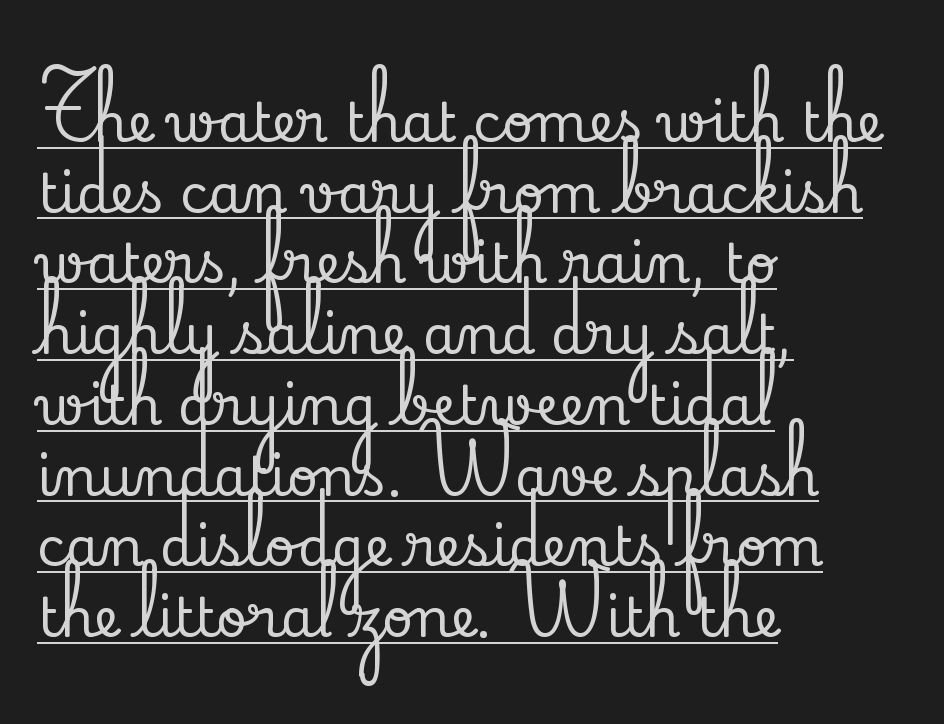
{"serif": "yes", "italic": "no", "width": "normal", "stroke_contrast": "low", "x_height": "small", "monospaced": "no", "underline": "yes", "align": "left", "line_spacing": "normal", "line_spacing_ratio": 1.31, "letter_spacing": "normal", "letter_spacing_em": 0.0, "glyph_px": 54}
